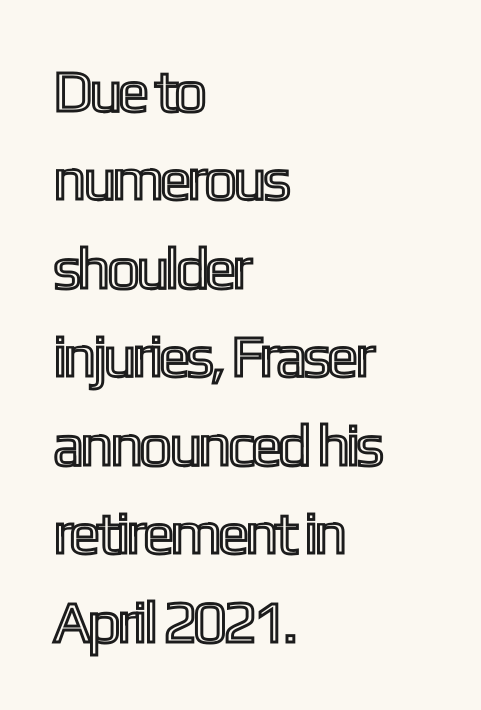
Check the space under the baseline: it is left empty. The passage is arranged the way most books set body copy — flush left. Honestly, the row spacing looks completely unremarkable. If you drew a line through each stem, it would be perfectly vertical.
